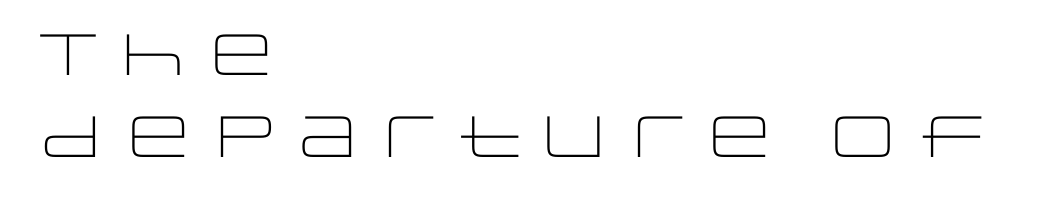
{"serif": "no", "italic": "no", "bold": "no", "weight": "light", "width": "wide", "stroke_contrast": "low", "x_height": "large", "monospaced": "no", "underline": "no", "align": "left", "line_spacing": "normal", "line_spacing_ratio": 1.41, "letter_spacing": "normal", "letter_spacing_em": 0.0, "glyph_px": 58}
